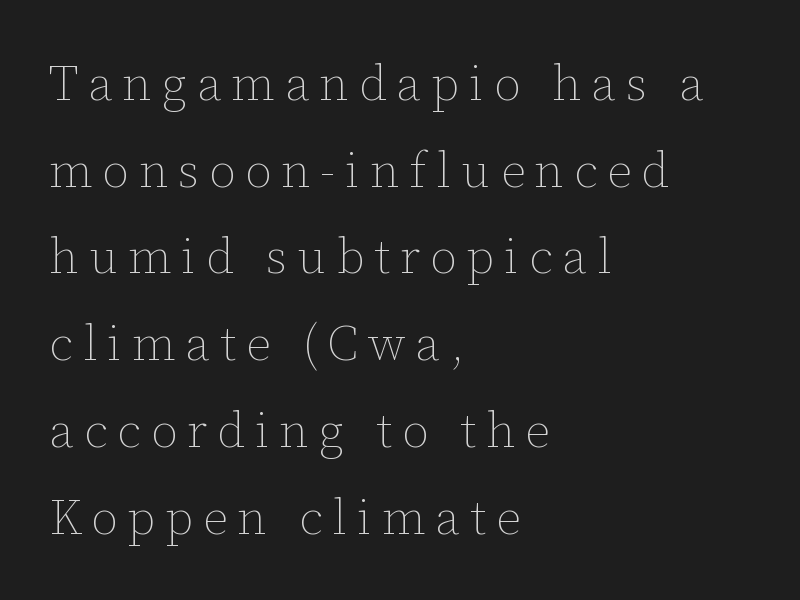
The image shows 49 px thin type, upright; set left-aligned, line spacing 1.77x, unusually wide letter spacing (+0.2 em), not underlined; low stroke contrast and a medium x-height.
